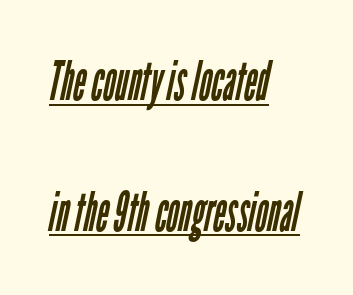
Q: Is the text bold? A: No.
Q: Is the typeface a serif or a sans-serif typeface? A: Sans-serif.
Q: Is the text underlined? A: Yes.
Q: How is the paragraph aligned? A: Left-aligned.
Q: Is the spacing between letters normal or unusually wide? A: Normal.
Q: Is the spacing between lines tight, normal or loose? A: Loose.
Q: Width (condensed, normal, or wide)? A: Condensed.
Q: Stroke contrast? A: Low.
Q: x-height? A: Medium.
Q: Monospaced? A: No.
